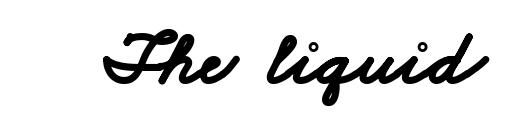
Note: no serifs on the glyphs. Typesetter's note: full bold, strokes at maximum text heaviness. Here the designer chose a conventional face with non-uniform glyph widths. The passage shown is not underscored anywhere. Words appear dense and cohesive because spacing is normal.
